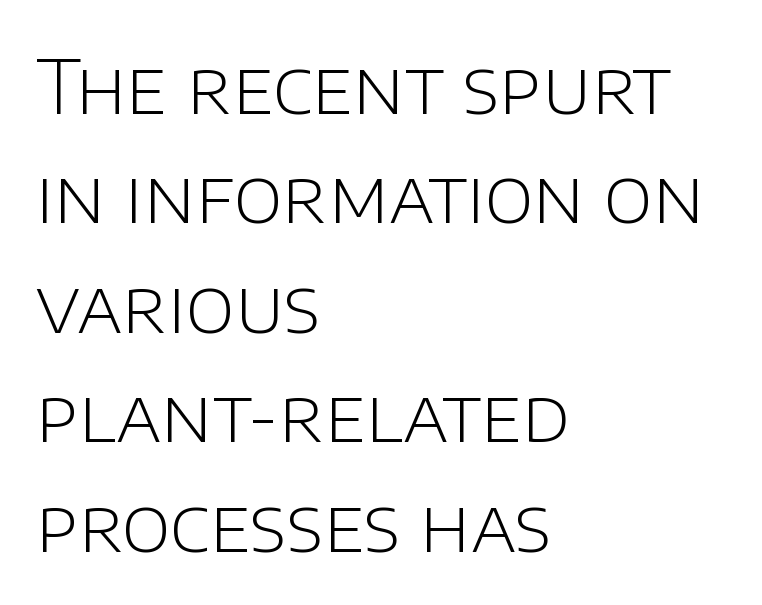
The image shows 75 px light sans-serif type, upright; set left-aligned, normal line spacing (1.46x), normal letter spacing, not underlined; low stroke contrast and a large x-height.
